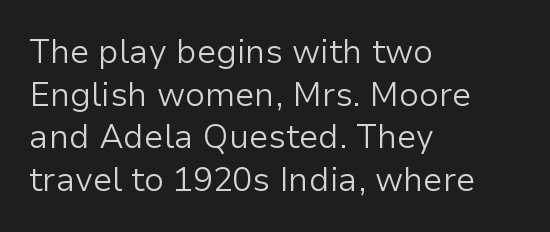
Q: Is the text bold? A: No.
Q: Is the text italic (slanted)? A: No, it is upright.
Q: Is the typeface a serif or a sans-serif typeface? A: Sans-serif.
Q: Is the text underlined? A: No.
Q: How is the paragraph aligned? A: Left-aligned.
Q: Is the spacing between letters normal or unusually wide? A: Normal.
Q: Is the spacing between lines tight, normal or loose? A: Normal.
Q: Width (condensed, normal, or wide)? A: Normal.
Q: Stroke contrast? A: Low.
Q: x-height? A: Medium.
Q: Monospaced? A: No.
